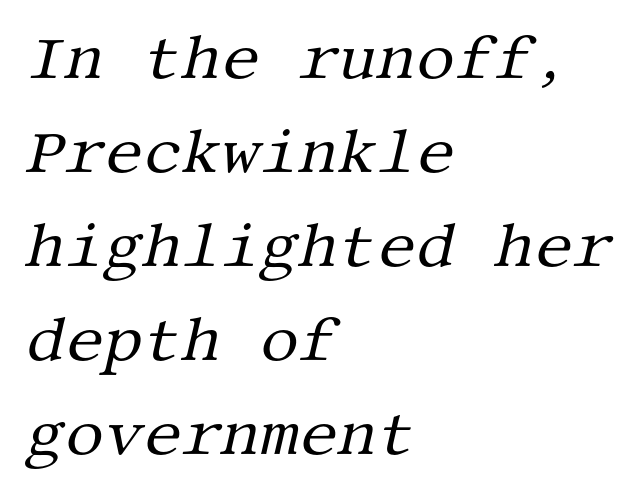
Q: Is the text bold? A: No.
Q: Is the text italic (slanted)? A: Yes, it leans right by about 13 degrees.
Q: Is the typeface a serif or a sans-serif typeface? A: Serif.
Q: Is the text underlined? A: No.
Q: How is the paragraph aligned? A: Left-aligned.
Q: Is the spacing between letters normal or unusually wide? A: Normal.
Q: Is the spacing between lines tight, normal or loose? A: Normal.
Q: Width (condensed, normal, or wide)? A: Normal.
Q: Stroke contrast? A: Medium.
Q: x-height? A: Large.
